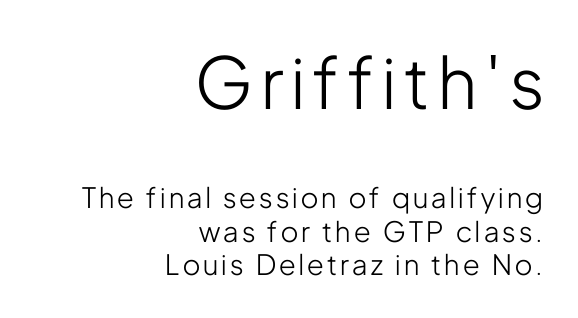
The image shows 71 px light, condensed sans-serif type, upright; set right-aligned, line spacing 1.21x, not underlined; the first (top) block is 2.54x larger; low stroke contrast and a medium x-height.
